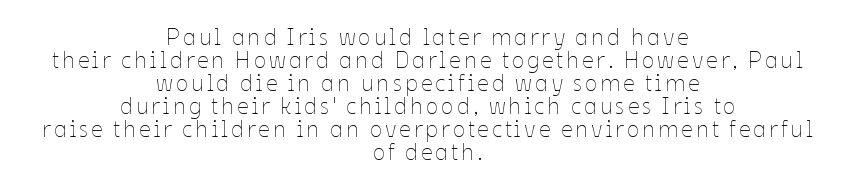
Teacher's note: observe the equal gaps on both sides — that is centered alignment. The typography opts for an upright posture over an oblique one. Underline: absent. The line-height multiplier appears low, near solid setting. The typeface has the unassuming heft of standard copy or less.
